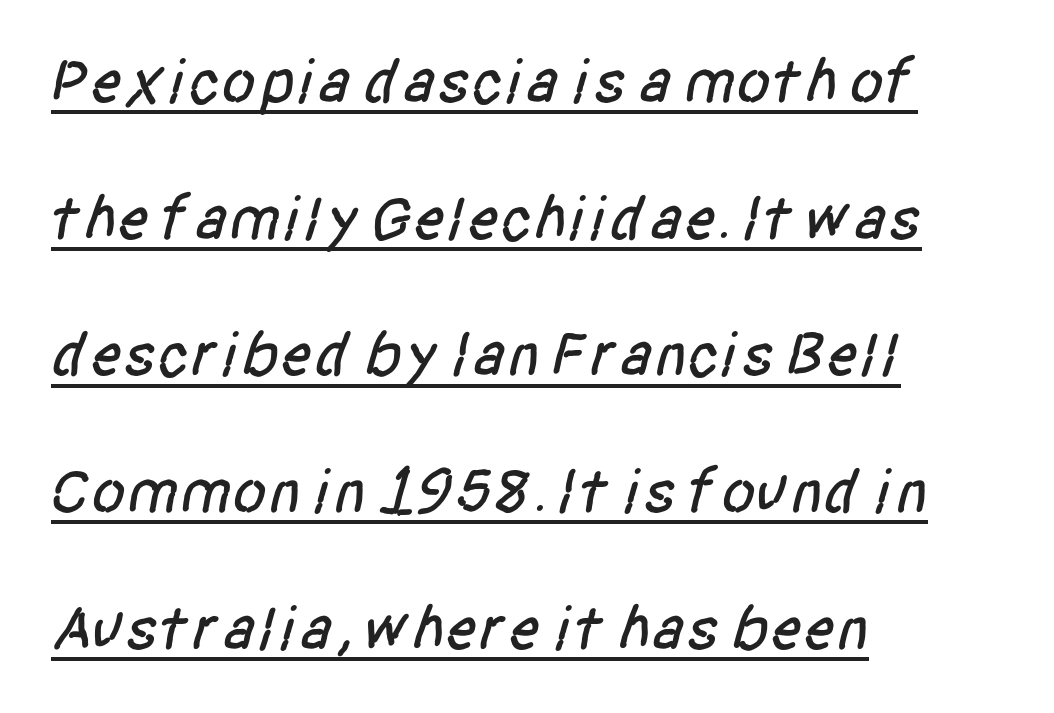
Q: Is the typeface a serif or a sans-serif typeface? A: Sans-serif.
Q: Is the text underlined? A: Yes.
Q: How is the paragraph aligned? A: Left-aligned.
Q: Is the spacing between letters normal or unusually wide? A: Normal.
Q: Is the spacing between lines tight, normal or loose? A: Loose.
Q: Width (condensed, normal, or wide)? A: Condensed.
Q: Stroke contrast? A: Low.
Q: x-height? A: Large.
Q: Monospaced? A: No.
